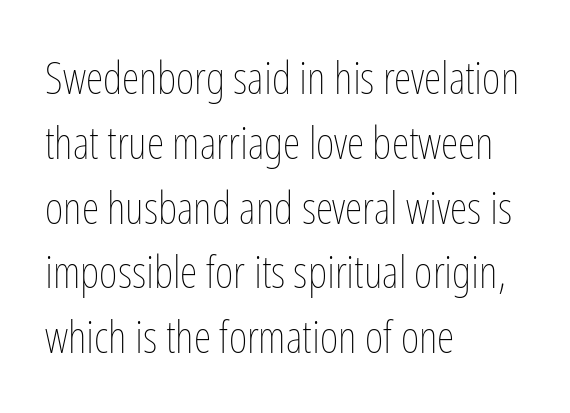
Q: Is the text bold? A: No.
Q: Is the text italic (slanted)? A: No, it is upright.
Q: Is the text underlined? A: No.
Q: How is the paragraph aligned? A: Left-aligned.
Q: Is the spacing between letters normal or unusually wide? A: Normal.
Q: Is the spacing between lines tight, normal or loose? A: Normal.
Q: Width (condensed, normal, or wide)? A: Condensed.
Q: Stroke contrast? A: Low.
Q: x-height? A: Medium.
Q: Monospaced? A: No.
